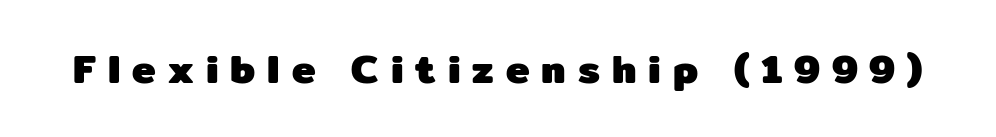
Q: Is the text bold? A: Yes.
Q: Is the text italic (slanted)? A: No, it is upright.
Q: Is the typeface a serif or a sans-serif typeface? A: Sans-serif.
Q: Is the text underlined? A: No.
Q: Is the spacing between letters normal or unusually wide? A: Unusually wide.
Q: Width (condensed, normal, or wide)? A: Normal.
Q: Stroke contrast? A: Low.
Q: x-height? A: Medium.
Q: Monospaced? A: No.
